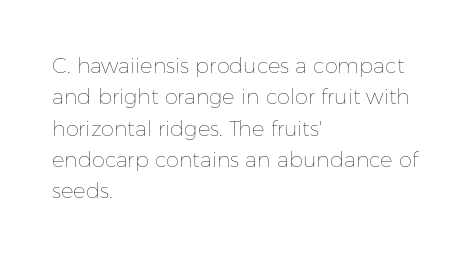
Ordinary non-slanted type is in use. Honestly, the row spacing looks completely unremarkable. These lines keep a tight, regular rhythm from letter to letter. These lines stack with their left ends in a neat column.
